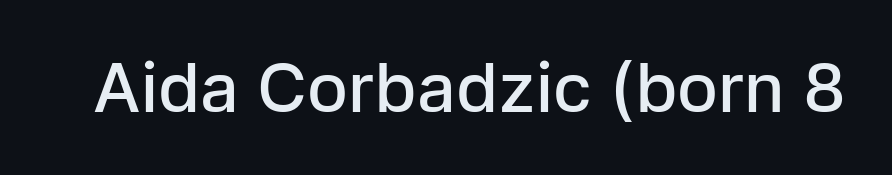
Q: Is the text bold? A: Semi-bold.
Q: Is the text italic (slanted)? A: No, it is upright.
Q: Is the typeface a serif or a sans-serif typeface? A: Sans-serif.
Q: Is the text underlined? A: No.
Q: Is the spacing between letters normal or unusually wide? A: Normal.
Q: Width (condensed, normal, or wide)? A: Normal.
Q: Stroke contrast? A: Low.
Q: x-height? A: Medium.
Q: Monospaced? A: No.
